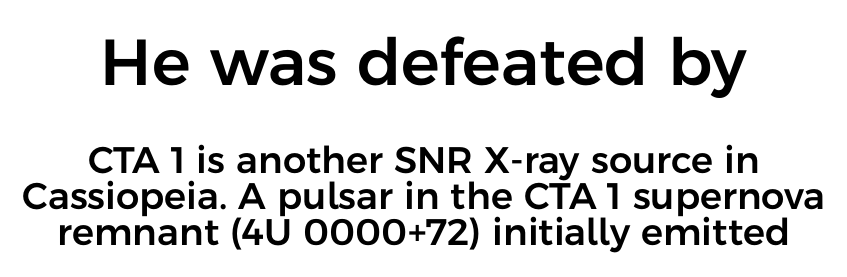
Q: Is the text italic (slanted)? A: No, it is upright.
Q: Is the typeface a serif or a sans-serif typeface? A: Sans-serif.
Q: Is the text underlined? A: No.
Q: How is the paragraph aligned? A: Centered.
Q: Is the spacing between letters normal or unusually wide? A: Normal.
Q: Is the spacing between lines tight, normal or loose? A: Tight.
Q: Which block of text is set in a larger size, the first (top) or the second (bottom)? A: The first (top) one.
Q: Width (condensed, normal, or wide)? A: Normal.
Q: Stroke contrast? A: Low.
Q: x-height? A: Medium.
Q: Monospaced? A: No.
